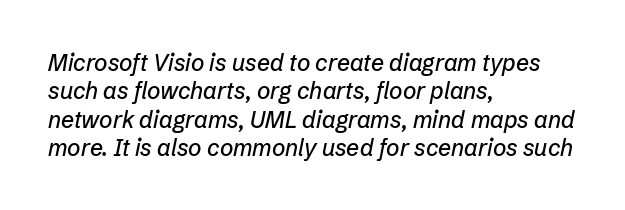
Q: Is the text italic (slanted)? A: Yes, it leans right by about 12 degrees.
Q: Is the text underlined? A: No.
Q: How is the paragraph aligned? A: Left-aligned.
Q: Is the spacing between letters normal or unusually wide? A: Normal.
